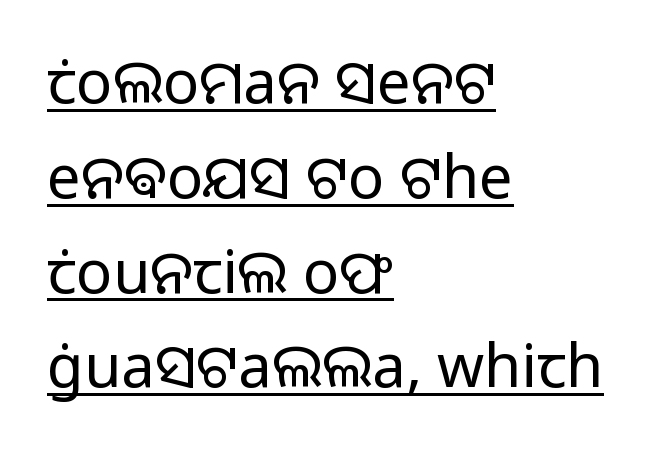
Q: Is the text bold? A: No.
Q: Is the text italic (slanted)? A: No, it is upright.
Q: Is the typeface a serif or a sans-serif typeface? A: Sans-serif.
Q: Is the text underlined? A: Yes.
Q: How is the paragraph aligned? A: Left-aligned.
Q: Is the spacing between letters normal or unusually wide? A: Normal.
Q: Is the spacing between lines tight, normal or loose? A: Normal.
Q: Width (condensed, normal, or wide)? A: Normal.
Q: Stroke contrast? A: Low.
Q: x-height? A: Medium.
Q: Monospaced? A: No.
